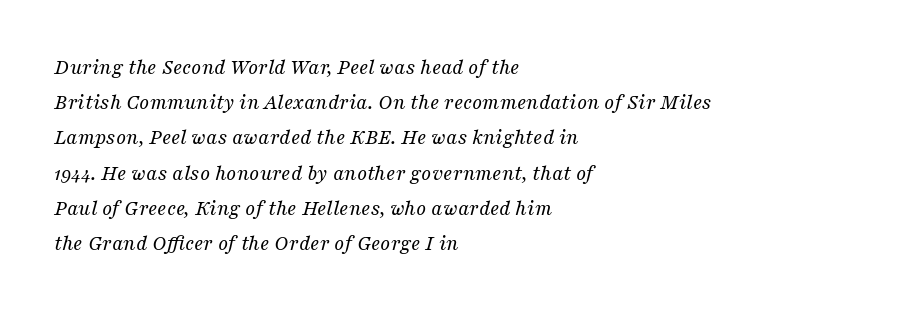
The image shows 22 px text type, italic (leaning right); set left-aligned, normal line spacing (1.6x), normal letter spacing, not underlined.
